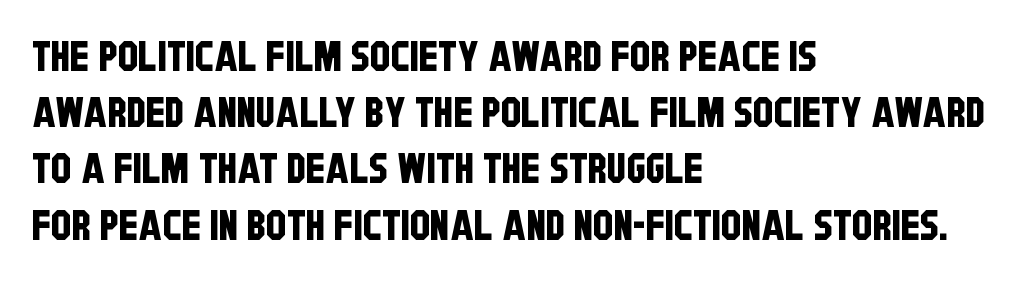
Q: Is the typeface a serif or a sans-serif typeface? A: Sans-serif.
Q: Is the text underlined? A: No.
Q: How is the paragraph aligned? A: Left-aligned.
Q: Is the spacing between letters normal or unusually wide? A: Normal.
Q: Is the spacing between lines tight, normal or loose? A: Normal.
Q: Width (condensed, normal, or wide)? A: Condensed.
Q: Stroke contrast? A: Low.
Q: x-height? A: Large.
Q: Monospaced? A: No.
